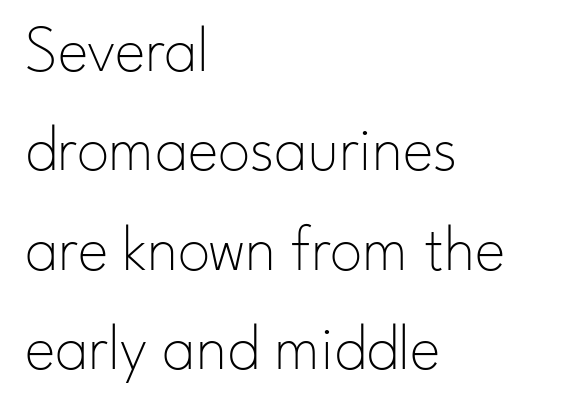
{"serif": "no", "italic": "no", "bold": "no", "weight": "thin", "width": "normal", "stroke_contrast": "low", "x_height": "small", "monospaced": "no", "underline": "no", "align": "left", "line_spacing": "normal", "line_spacing_ratio": 1.53, "letter_spacing": "normal", "letter_spacing_em": 0.0, "glyph_px": 65}
